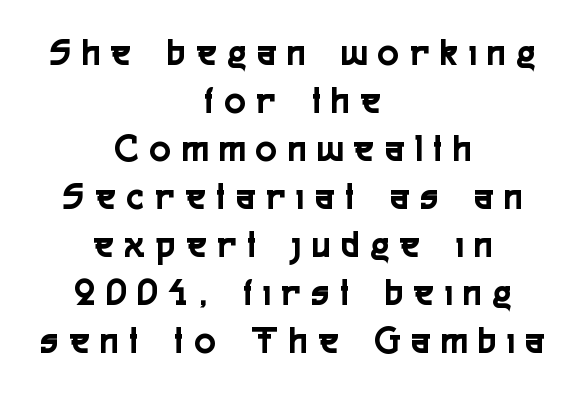
The face used here is rendered with a markedly widened letterfit. Classification — sans serif. Layout note: lines centered. The space beneath each line is pristine and unruled. These lines are rendered in a variable-pitch font. Quick note: not italic, upright.
